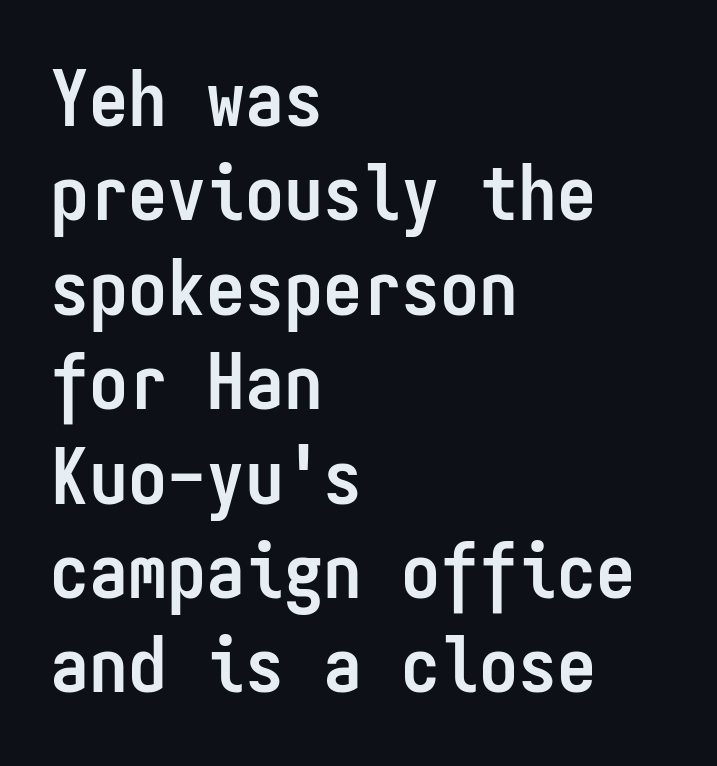
This sample has the even, mechanical cadence of fixed-width lettering. How are the letters spaced? Ordinarily, with no added tracking. The zone under the glyphs is completely vacant. The typesetting leans heavy: a genuine bold. Does the copy run flush right? No — it runs flush left. The passage shown is typeset with a sans-serif family.
